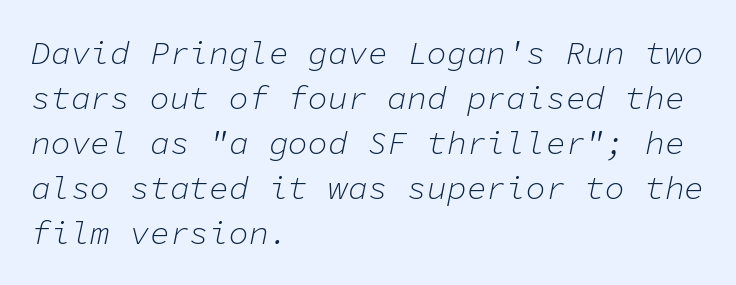
{"italic": "yes", "lean": "right", "slant_degrees": 11, "bold": "no", "weight": "light", "width": "normal", "stroke_contrast": "low", "x_height": "medium", "monospaced": "yes", "underline": "no", "align": "left", "line_spacing": "normal", "line_spacing_ratio": 1.36, "letter_spacing": "normal", "letter_spacing_em": 0.0, "glyph_px": 33}
